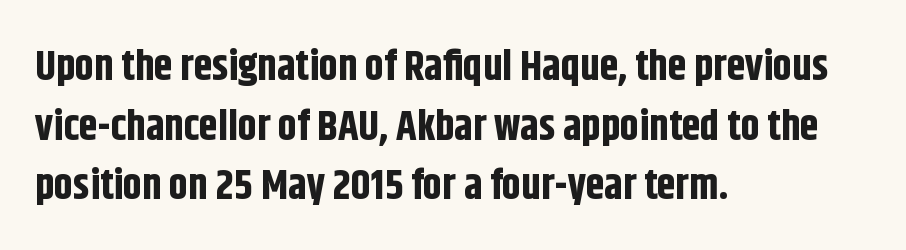
Q: Is the text bold? A: Yes.
Q: Is the text italic (slanted)? A: No, it is upright.
Q: Is the typeface a serif or a sans-serif typeface? A: Sans-serif.
Q: Is the text underlined? A: No.
Q: How is the paragraph aligned? A: Left-aligned.
Q: Is the spacing between letters normal or unusually wide? A: Normal.
Q: Is the spacing between lines tight, normal or loose? A: Normal.
Q: Width (condensed, normal, or wide)? A: Condensed.
Q: Stroke contrast? A: Low.
Q: x-height? A: Large.
Q: Monospaced? A: No.
